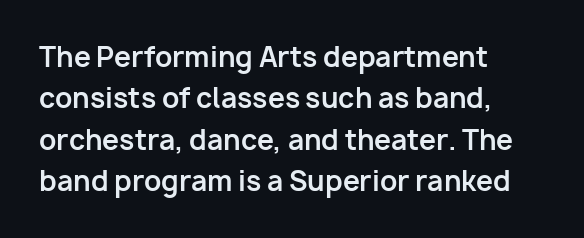
{"italic": "no", "bold": "yes", "underline": "no", "align": "left", "line_spacing": "normal", "line_spacing_ratio": 1.53, "letter_spacing": "normal", "letter_spacing_em": 0.0, "glyph_px": 27}
